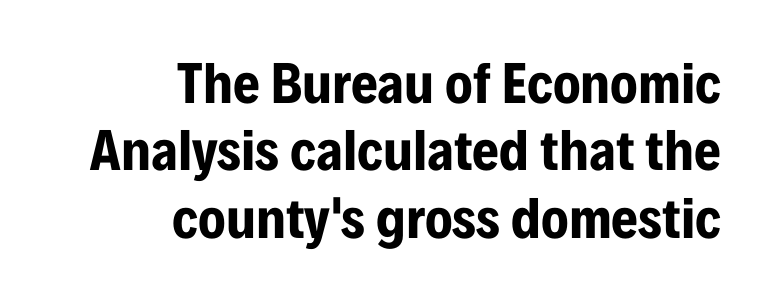
Q: Is the text bold? A: Yes.
Q: Is the text italic (slanted)? A: No, it is upright.
Q: Is the typeface a serif or a sans-serif typeface? A: Sans-serif.
Q: Is the text underlined? A: No.
Q: How is the paragraph aligned? A: Right-aligned.
Q: Is the spacing between letters normal or unusually wide? A: Normal.
Q: Width (condensed, normal, or wide)? A: Condensed.
Q: Stroke contrast? A: Low.
Q: x-height? A: Medium.
Q: Monospaced? A: No.
